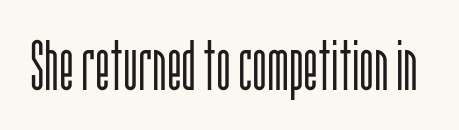
Vertical strokes here are truly vertical. The words here are not underlined. Looks like regular typesetting: each glyph gets only the width it needs. Unbolded letterforms with no extra heft. Words appear dense and cohesive because spacing is normal.
